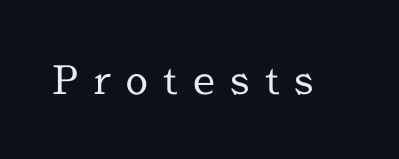
Q: Is the text bold? A: No.
Q: Is the text italic (slanted)? A: No, it is upright.
Q: Is the typeface a serif or a sans-serif typeface? A: Serif.
Q: Is the text underlined? A: No.
Q: Is the spacing between letters normal or unusually wide? A: Unusually wide.
Q: Width (condensed, normal, or wide)? A: Normal.
Q: x-height? A: Medium.
Q: Monospaced? A: No.
